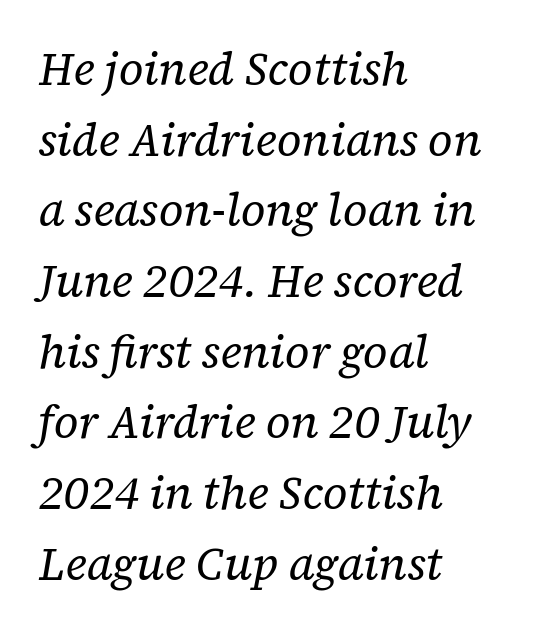
The glyphs in this specimen are seriffed. Italic: yes, the glyphs are oblique. Casual observation: everything's shoved over to the left. The weight would be labelled regular, book, light, or lighter still.
